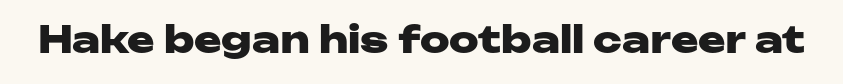
{"serif": "no", "italic": "no", "bold": "yes", "weight": "heavy", "width": "wide", "stroke_contrast": "low", "x_height": "medium", "monospaced": "no", "underline": "no", "letter_spacing": "normal", "letter_spacing_em": 0.0, "glyph_px": 37}
